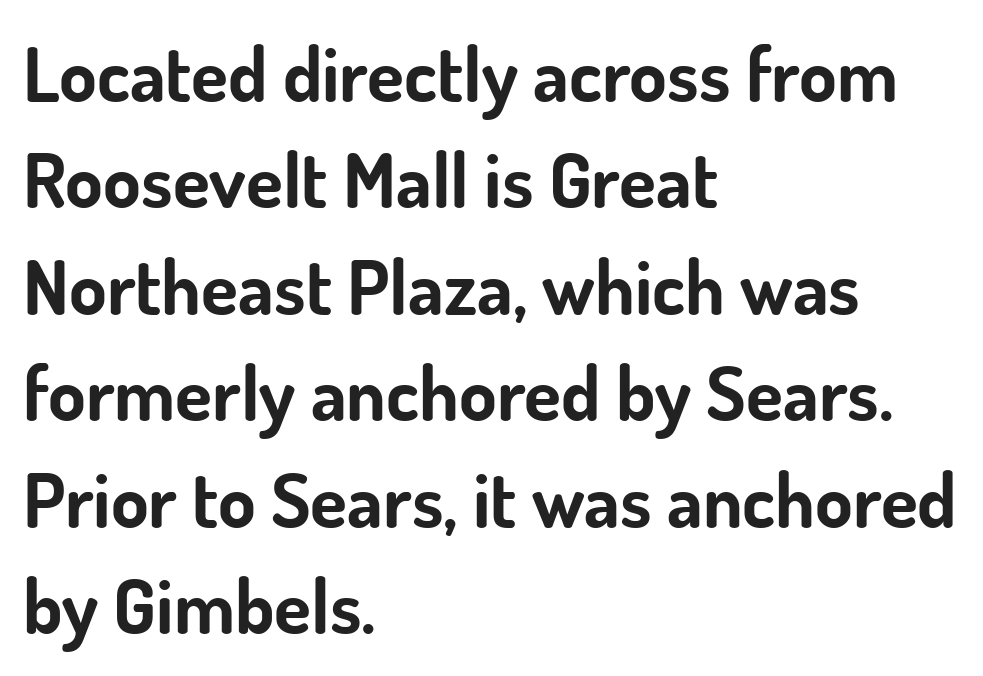
Q: Is the text bold? A: Yes.
Q: Is the text italic (slanted)? A: No, it is upright.
Q: Is the typeface a serif or a sans-serif typeface? A: Sans-serif.
Q: Is the text underlined? A: No.
Q: How is the paragraph aligned? A: Left-aligned.
Q: Is the spacing between letters normal or unusually wide? A: Normal.
Q: Is the spacing between lines tight, normal or loose? A: Normal.
Q: Width (condensed, normal, or wide)? A: Normal.
Q: Stroke contrast? A: Low.
Q: x-height? A: Small.
Q: Monospaced? A: No.
